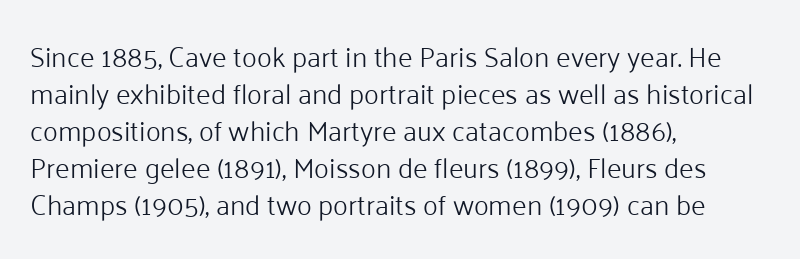
Q: Is the text bold? A: No.
Q: Is the text italic (slanted)? A: No, it is upright.
Q: Is the typeface a serif or a sans-serif typeface? A: Sans-serif.
Q: Is the text underlined? A: No.
Q: How is the paragraph aligned? A: Left-aligned.
Q: Is the spacing between letters normal or unusually wide? A: Normal.
Q: Is the spacing between lines tight, normal or loose? A: Normal.
Q: Width (condensed, normal, or wide)? A: Normal.
Q: Stroke contrast? A: Low.
Q: x-height? A: Medium.
Q: Monospaced? A: No.
